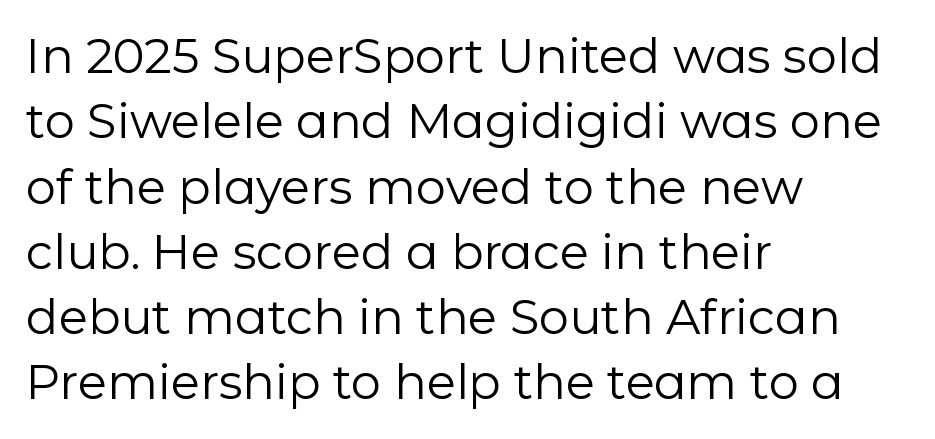
The image shows 48 px regular-weight sans-serif type, upright; set left-aligned, normal line spacing (1.36x), normal letter spacing, not underlined; low stroke contrast and a medium x-height.
